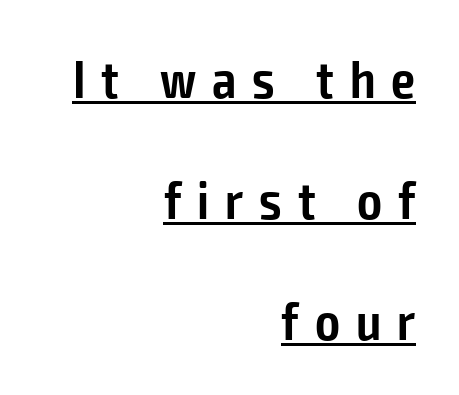
Loose tracking; the words dissolve into strings of separated letters. Note the varied advance widths — an 'i' is clearly narrower than an 'm'. Every stem runs plumb, perpendicular to the baseline. The glyphs are accompanied by a horizontal stroke just below them. On the weight axis this lands at semibold, roughly 600. Teacher's note: observe the even right margin — that is flush-right alignment.
